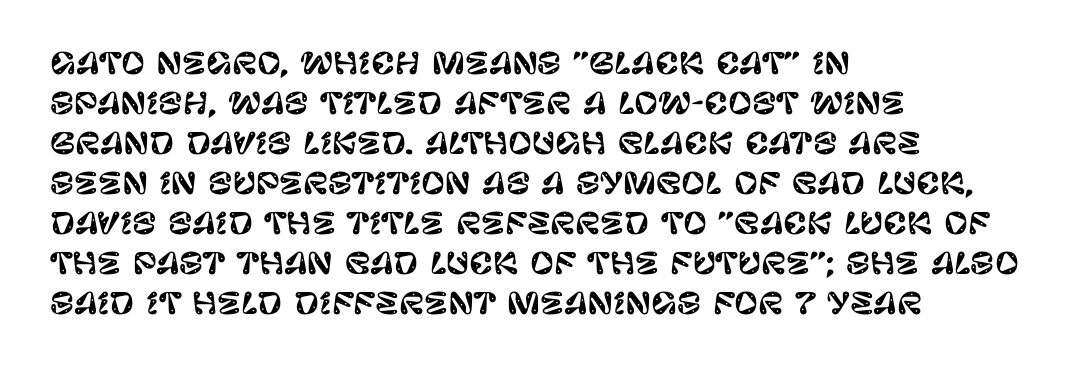
What's the leading like? Ordinary, nothing unusual. The rendering anchors every line to the left-hand side. Underlining? Definitely not there.
